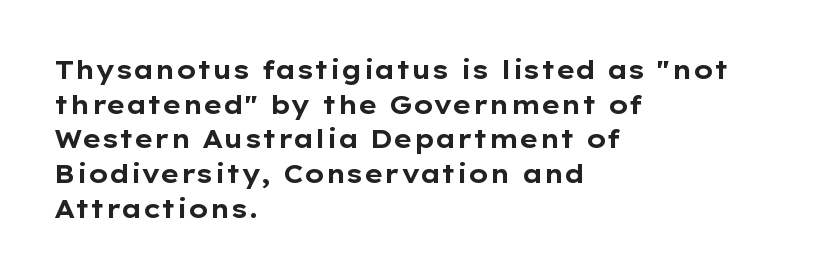
The image shows 25 px bold type, upright; set left-aligned, normal line spacing (1.39x), normal letter spacing, not underlined.
